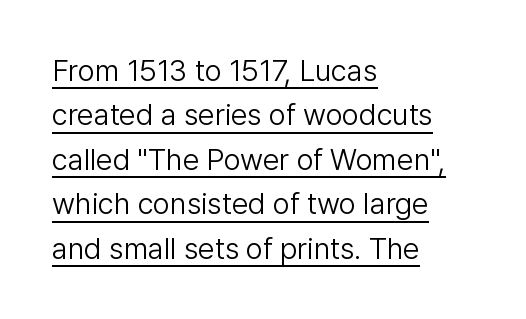
The image shows 30 px light sans-serif type, upright; set left-aligned, normal line spacing (1.48x), normal letter spacing, underlined; low stroke contrast and a medium x-height.
